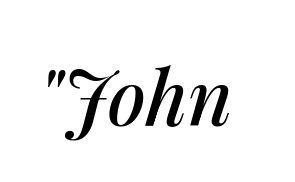
If you drew a line through each stem, it would be angled. Varying glyph widths throughout — classic text-font behaviour. Lines of text with bare space underneath. The horizontal fit of the characters is conventional and even.
